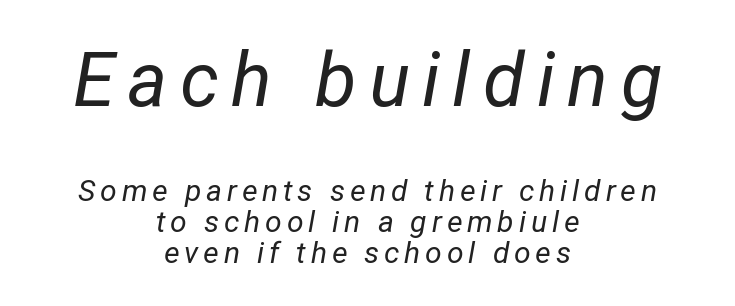
Q: Is the text bold? A: No.
Q: Is the text italic (slanted)? A: Yes, it leans right by about 12 degrees.
Q: Is the text underlined? A: No.
Q: How is the paragraph aligned? A: Centered.
Q: Is the spacing between lines tight, normal or loose? A: Tight.
Q: Which block of text is set in a larger size, the first (top) or the second (bottom)? A: The first (top) one.
Q: Width (condensed, normal, or wide)? A: Normal.
Q: Stroke contrast? A: Low.
Q: x-height? A: Medium.
Q: Monospaced? A: No.
